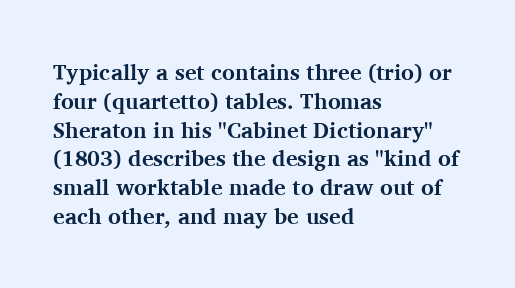
{"italic": "no", "bold": "yes", "underline": "no", "align": "left", "line_spacing": "normal", "line_spacing_ratio": 1.31, "letter_spacing": "normal", "letter_spacing_em": 0.0, "glyph_px": 22}
